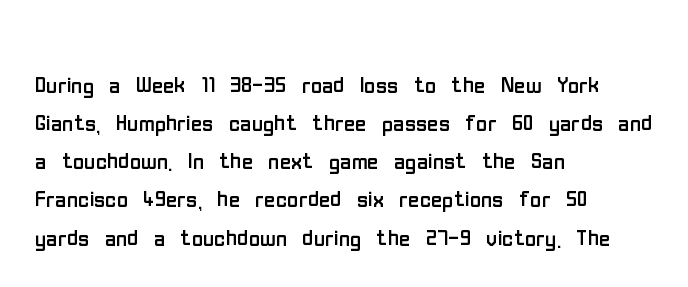
The specimen reads as upright at a glance. Each row of text sits above clean, open space. Tracking value appears to be zero — textbook default spacing. The font is comparable to plain body text, perhaps lighter.
